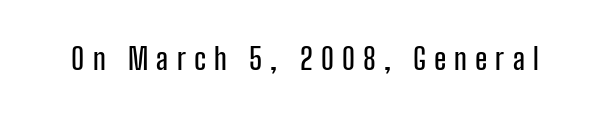
{"serif": "no", "italic": "no", "width": "condensed", "stroke_contrast": "low", "x_height": "medium", "monospaced": "no", "underline": "no", "letter_spacing": "wide", "letter_spacing_em": 0.28, "glyph_px": 29}
